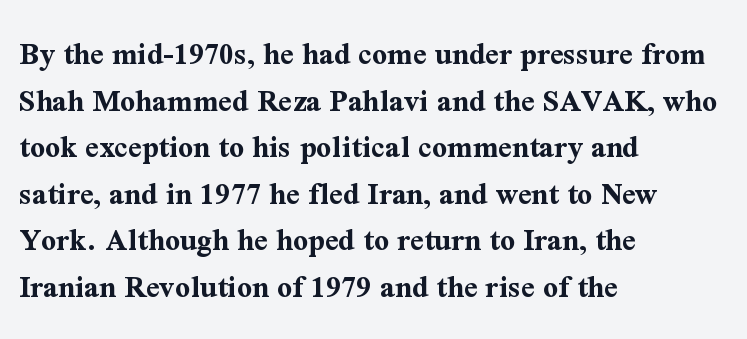
{"serif": "yes", "italic": "no", "bold": "yes", "weight": "bold", "width": "normal", "stroke_contrast": "medium", "x_height": "medium", "monospaced": "no", "underline": "no", "align": "left", "line_spacing": "normal", "line_spacing_ratio": 1.41, "letter_spacing": "normal", "letter_spacing_em": 0.0, "glyph_px": 33}
